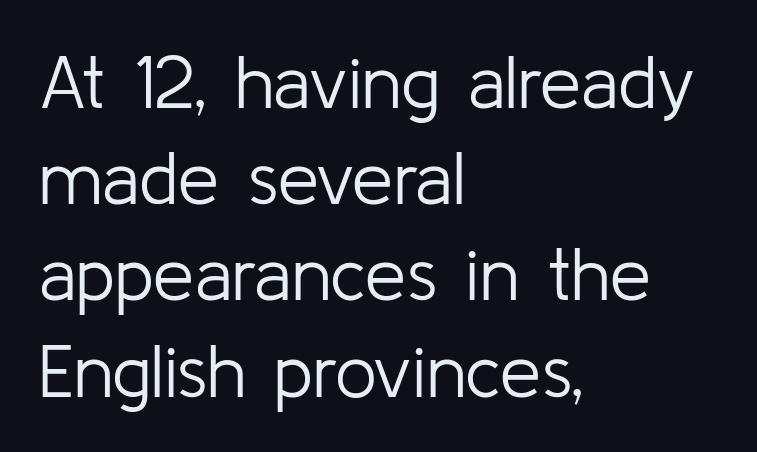
Q: Is the text bold? A: No.
Q: Is the text italic (slanted)? A: No, it is upright.
Q: Is the typeface a serif or a sans-serif typeface? A: Sans-serif.
Q: Is the text underlined? A: No.
Q: How is the paragraph aligned? A: Left-aligned.
Q: Is the spacing between letters normal or unusually wide? A: Normal.
Q: Is the spacing between lines tight, normal or loose? A: Normal.
Q: Width (condensed, normal, or wide)? A: Normal.
Q: Stroke contrast? A: Low.
Q: x-height? A: Medium.
Q: Monospaced? A: No.
